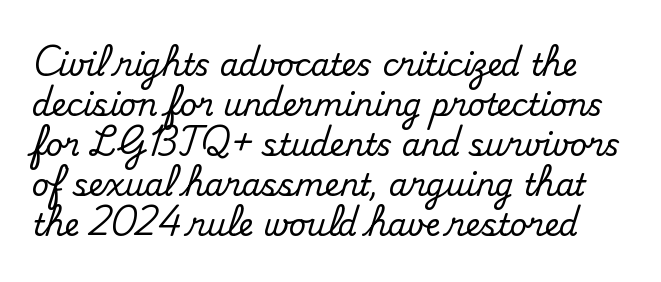
{"serif": "yes", "width": "normal", "stroke_contrast": "medium", "x_height": "small", "monospaced": "no", "underline": "no", "line_spacing": "normal", "line_spacing_ratio": 1.33, "letter_spacing": "normal", "letter_spacing_em": 0.0, "glyph_px": 30}
